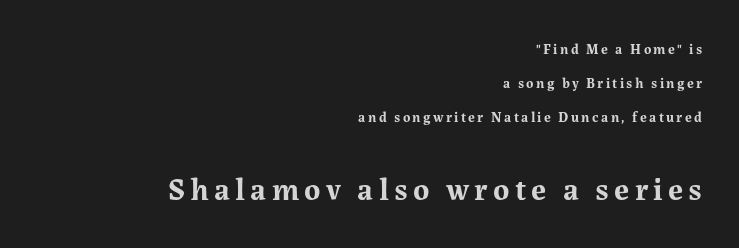
Q: Is the text bold? A: Yes.
Q: Is the text italic (slanted)? A: No, it is upright.
Q: Is the typeface a serif or a sans-serif typeface? A: Serif.
Q: Is the text underlined? A: No.
Q: How is the paragraph aligned? A: Right-aligned.
Q: Is the spacing between lines tight, normal or loose? A: Loose.
Q: Which block of text is set in a larger size, the first (top) or the second (bottom)? A: The second (bottom) one.
Q: Width (condensed, normal, or wide)? A: Normal.
Q: Stroke contrast? A: Medium.
Q: x-height? A: Medium.
Q: Monospaced? A: No.
